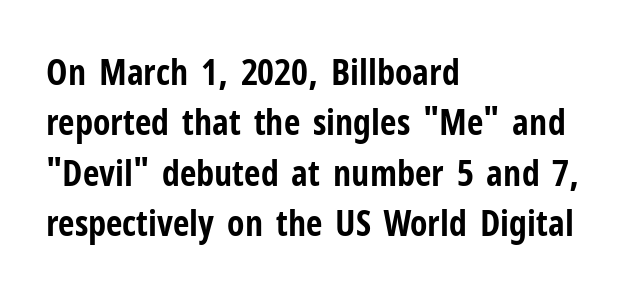
Q: Is the text bold? A: Yes.
Q: Is the text italic (slanted)? A: No, it is upright.
Q: Is the typeface a serif or a sans-serif typeface? A: Sans-serif.
Q: Is the text underlined? A: No.
Q: How is the paragraph aligned? A: Left-aligned.
Q: Is the spacing between letters normal or unusually wide? A: Normal.
Q: Is the spacing between lines tight, normal or loose? A: Normal.
Q: Width (condensed, normal, or wide)? A: Condensed.
Q: Stroke contrast? A: Low.
Q: x-height? A: Medium.
Q: Monospaced? A: No.
